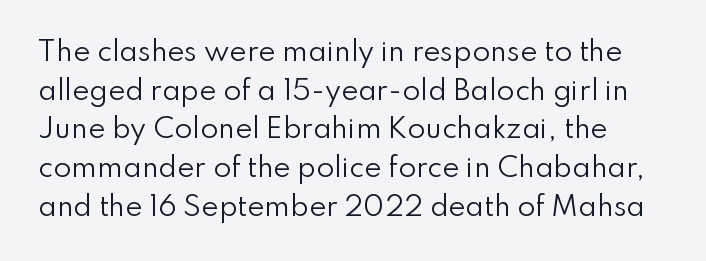
Posture: upright roman. Weight class: somewhere from thin through regular. The space directly below the letters is spotless. The face used here is rendered with its standard letterfit.
